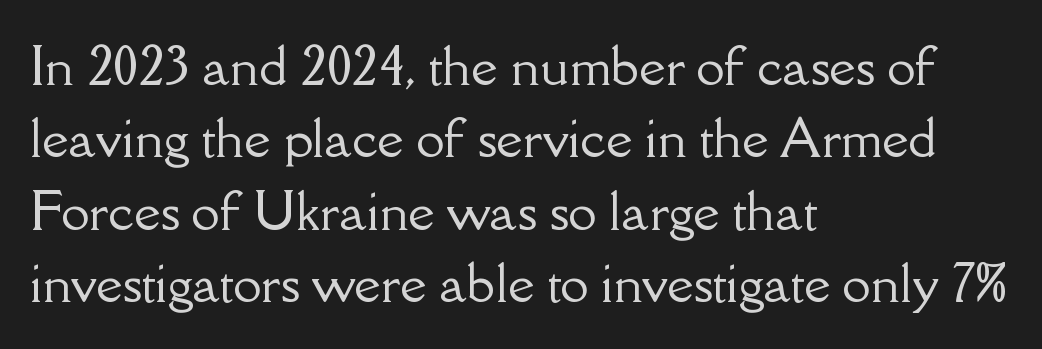
The image shows 51 px serif type, upright; set left-aligned, normal line spacing (1.42x), normal letter spacing, not underlined; low stroke contrast and a small x-height.
